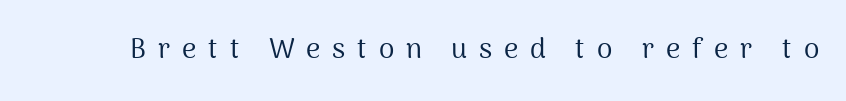
The letters stand upright; this is a roman face. A typesetter would call this proportional, since set widths differ per character. In terms of letterform style, serifs are entirely absent. Students, note that the glyphs here are deliberately spaced far apart. This is not heavy type; no bold has been used.
